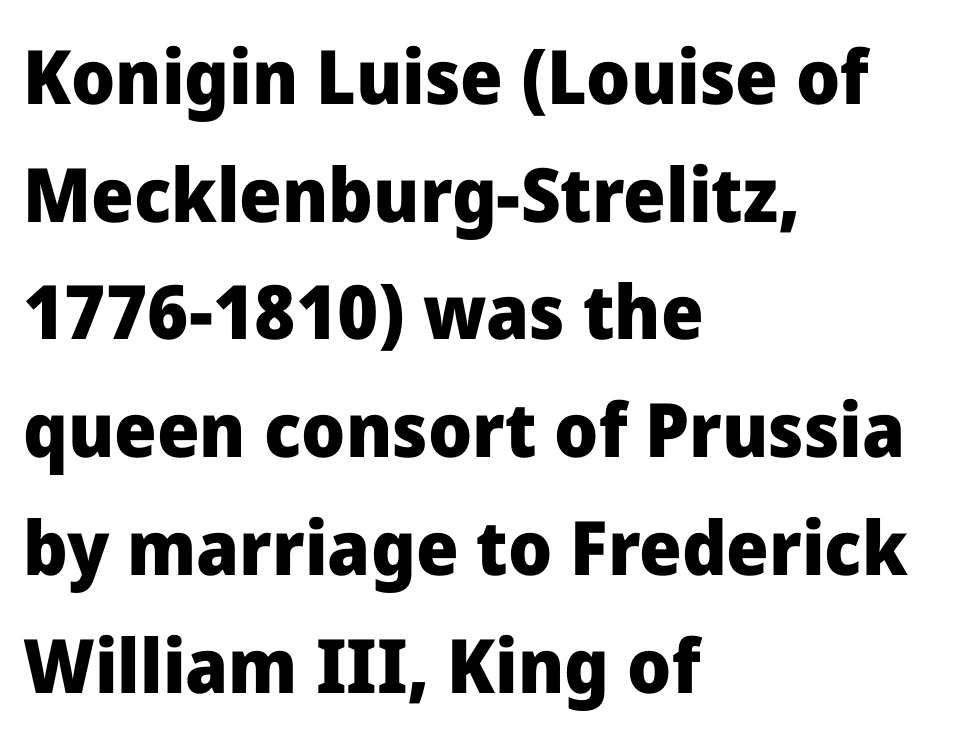
The letters stand upright; this is a roman face. Vertical spacing — default. Descenders hang freely into open space. The type family on display is of the sans-serif kind. Looks like regular typesetting: each glyph gets only the width it needs. Observe the ordinary spacing: letters are neighbours, not strangers.
